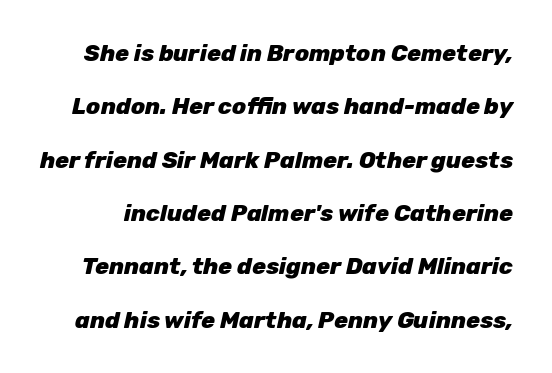
{"italic": "yes", "lean": "right", "slant_degrees": 12, "bold": "yes", "underline": "no", "line_spacing": "loose", "line_spacing_ratio": 2.32, "letter_spacing": "normal", "letter_spacing_em": 0.0, "glyph_px": 23}
